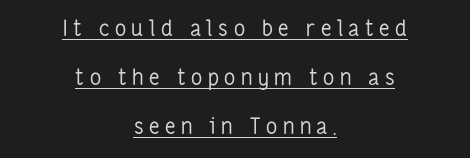
Is there an underline? Yes — a line sits under the letters. You could only call the tracking loose — the letters float apart. Which margin do the lines hug? Neither — every line sits in the middle. A typesetter would call this leading open, well beyond the default. The letters stand upright; this is a roman face. The font is comparable to plain body text, perhaps lighter.
